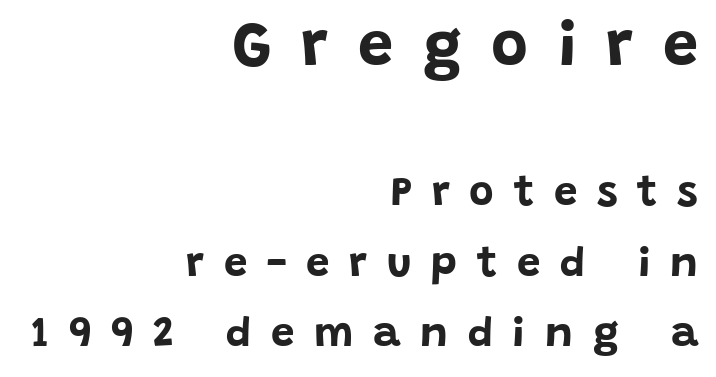
{"serif": "no", "italic": "no", "bold": "yes", "weight": "bold", "width": "normal", "stroke_contrast": "low", "x_height": "large", "monospaced": "no", "underline": "no", "align": "right", "line_spacing": "normal", "line_spacing_ratio": 1.68, "letter_spacing": "wide", "letter_spacing_em": 0.47, "larger_block": "first", "size_ratio": 1.5, "glyph_px": 63}
